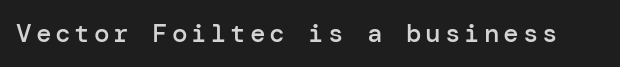
{"italic": "no", "bold": "semi", "underline": "no", "glyph_px": 26}
